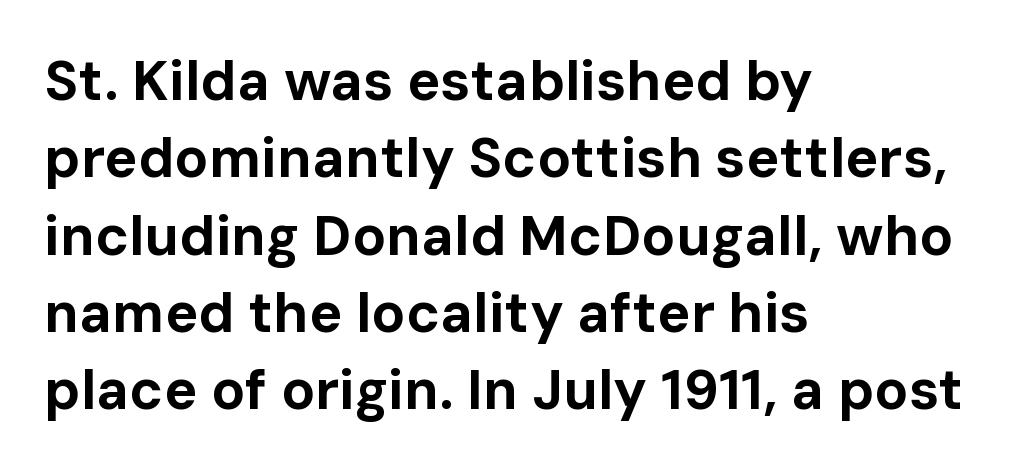
Letterform terminals end flat and unadorned throughout the passage. There is no visible air inserted between adjacent glyphs. No italicization has been applied; the sample stays upright. Summary of vertical rhythm: regular, with standard interline spacing. Check the space under the baseline: it is left empty.
